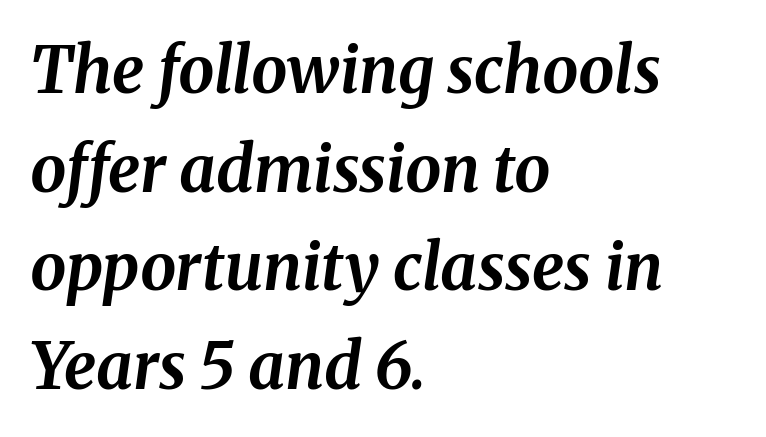
Q: Is the text bold? A: Yes.
Q: Is the text italic (slanted)? A: Yes, it leans right by about 8 degrees.
Q: Is the text underlined? A: No.
Q: How is the paragraph aligned? A: Left-aligned.
Q: Is the spacing between letters normal or unusually wide? A: Normal.
Q: Is the spacing between lines tight, normal or loose? A: Normal.
Q: Width (condensed, normal, or wide)? A: Normal.
Q: Stroke contrast? A: Medium.
Q: x-height? A: Medium.
Q: Monospaced? A: No.
